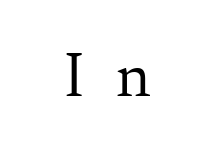
On a weight scale, this lands at 450 or below. The area under the type is left untouched. Each letter keeps its own natural width here, so spacing adapts to shape. The rendering inserts visible extra space after every character. Italic: no, the glyphs are upright roman.
